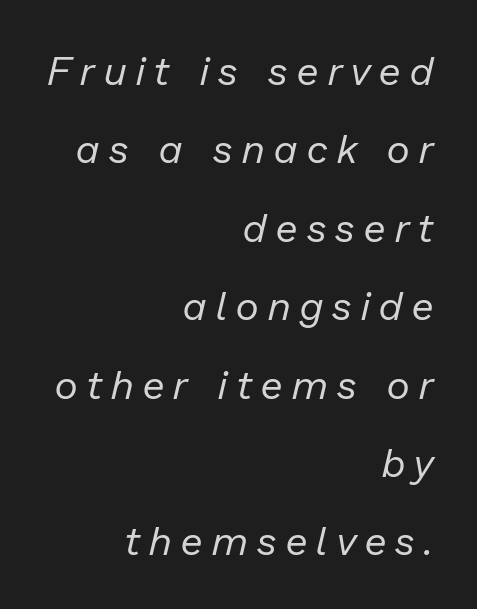
Q: Is the text bold? A: No.
Q: Is the text italic (slanted)? A: Yes, it leans right by about 13 degrees.
Q: Is the text underlined? A: No.
Q: How is the paragraph aligned? A: Right-aligned.
Q: Is the spacing between letters normal or unusually wide? A: Unusually wide.
Q: Is the spacing between lines tight, normal or loose? A: Loose.
Q: Width (condensed, normal, or wide)? A: Normal.
Q: Stroke contrast? A: Low.
Q: x-height? A: Medium.
Q: Monospaced? A: No.
